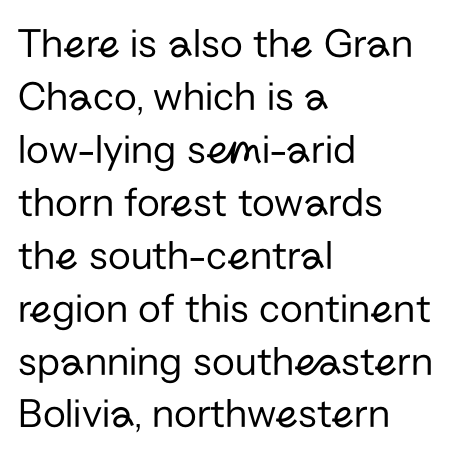
The image shows 42 px regular-weight sans-serif type, upright; set left-aligned, normal line spacing (1.26x), normal letter spacing, not underlined; low stroke contrast and a medium x-height.
